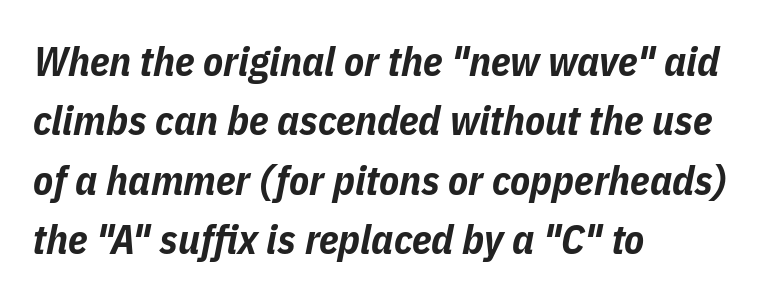
{"italic": "yes", "lean": "right", "slant_degrees": 11, "bold": "yes", "weight": "bold", "width": "condensed", "stroke_contrast": "low", "x_height": "medium", "monospaced": "no", "underline": "no", "align": "left", "line_spacing": "normal", "line_spacing_ratio": 1.45, "letter_spacing": "normal", "letter_spacing_em": 0.0, "glyph_px": 41}
